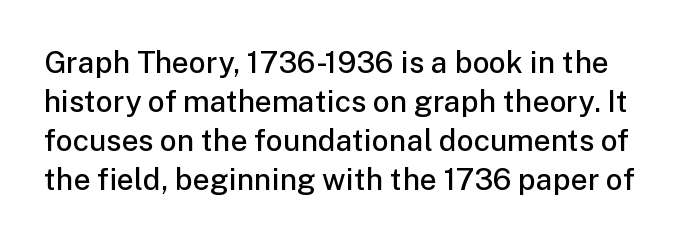
Q: Is the text bold? A: Semi-bold.
Q: Is the text italic (slanted)? A: No, it is upright.
Q: Is the typeface a serif or a sans-serif typeface? A: Sans-serif.
Q: Is the text underlined? A: No.
Q: Is the spacing between letters normal or unusually wide? A: Normal.
Q: Is the spacing between lines tight, normal or loose? A: Normal.
Q: Width (condensed, normal, or wide)? A: Normal.
Q: Stroke contrast? A: Low.
Q: x-height? A: Medium.
Q: Monospaced? A: No.
